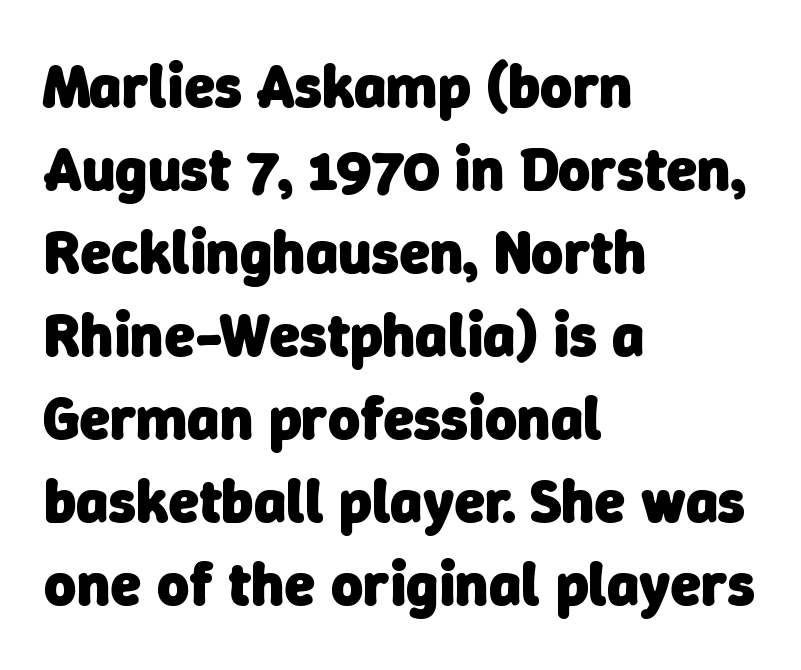
Q: Is the text bold? A: Yes.
Q: Is the typeface a serif or a sans-serif typeface? A: Sans-serif.
Q: Is the text underlined? A: No.
Q: How is the paragraph aligned? A: Left-aligned.
Q: Is the spacing between letters normal or unusually wide? A: Normal.
Q: Is the spacing between lines tight, normal or loose? A: Normal.
Q: Width (condensed, normal, or wide)? A: Normal.
Q: Stroke contrast? A: Low.
Q: x-height? A: Medium.
Q: Monospaced? A: No.
